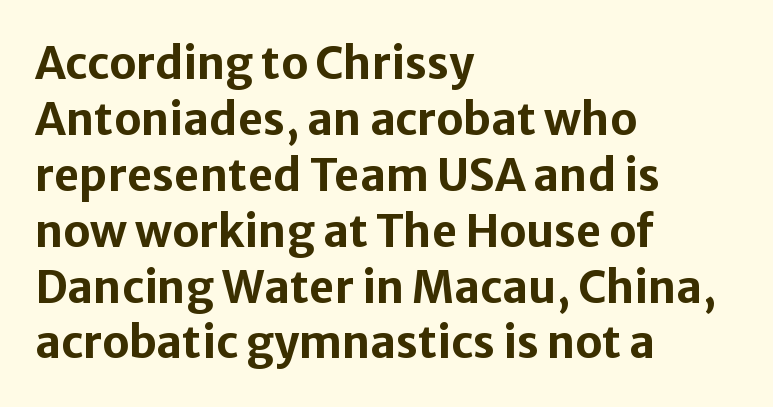
{"serif": "no", "italic": "no", "bold": "yes", "weight": "bold", "width": "normal", "stroke_contrast": "low", "x_height": "medium", "monospaced": "no", "underline": "no", "align": "left", "line_spacing": "normal", "line_spacing_ratio": 1.27, "letter_spacing": "normal", "letter_spacing_em": 0.0, "glyph_px": 44}
